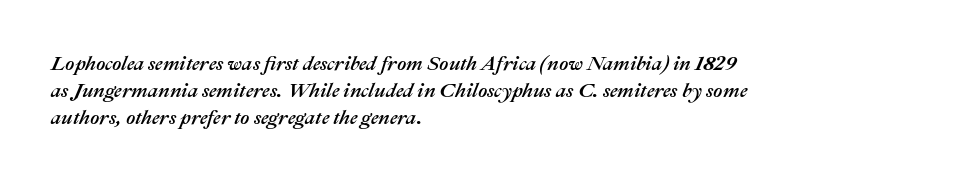
Q: Is the text italic (slanted)? A: Yes, it leans right by about 22 degrees.
Q: Is the text underlined? A: No.
Q: How is the paragraph aligned? A: Left-aligned.
Q: Is the spacing between letters normal or unusually wide? A: Normal.
Q: Is the spacing between lines tight, normal or loose? A: Normal.
